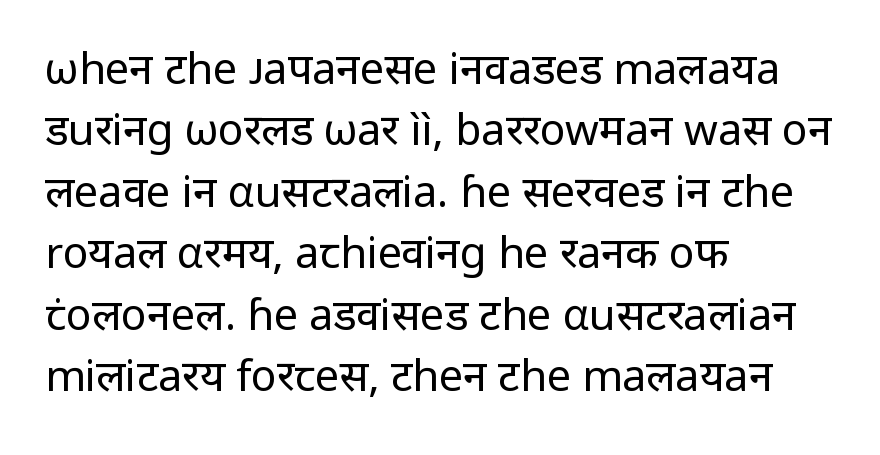
{"serif": "no", "italic": "no", "bold": "no", "weight": "regular", "width": "normal", "stroke_contrast": "low", "x_height": "medium", "monospaced": "no", "underline": "no", "align": "left", "line_spacing": "normal", "line_spacing_ratio": 1.43, "letter_spacing": "normal", "letter_spacing_em": 0.0, "glyph_px": 43}
